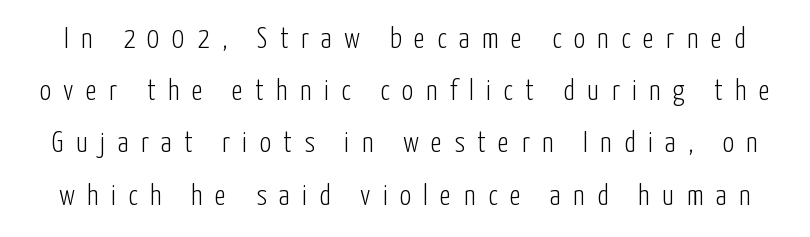
The image shows 29 px light, condensed sans-serif type, upright; set line spacing 1.8x, unusually wide letter spacing (+0.42 em), not underlined; low stroke contrast and a medium x-height.
